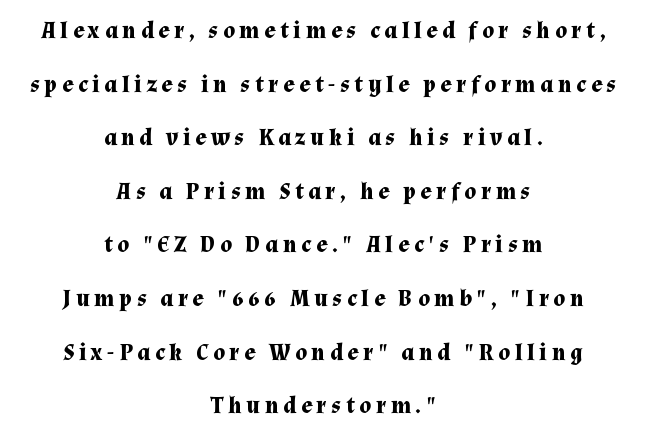
Q: Is the text bold? A: Yes.
Q: Is the text italic (slanted)? A: No, it is upright.
Q: Is the text underlined? A: No.
Q: How is the paragraph aligned? A: Centered.
Q: Is the spacing between letters normal or unusually wide? A: Unusually wide.
Q: Is the spacing between lines tight, normal or loose? A: Loose.
